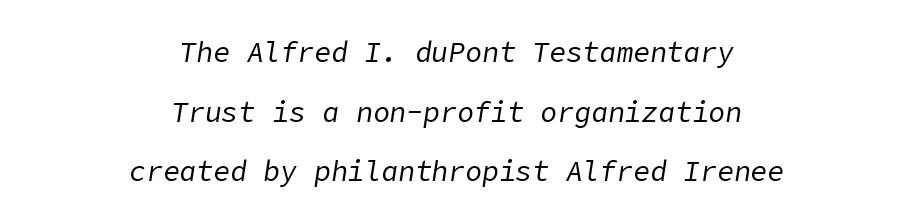
Q: Is the text bold? A: No.
Q: Is the text italic (slanted)? A: Yes, it leans right by about 9 degrees.
Q: Is the text underlined? A: No.
Q: How is the paragraph aligned? A: Centered.
Q: Is the spacing between letters normal or unusually wide? A: Normal.
Q: Is the spacing between lines tight, normal or loose? A: Loose.
Q: Width (condensed, normal, or wide)? A: Normal.
Q: Stroke contrast? A: Low.
Q: x-height? A: Medium.
